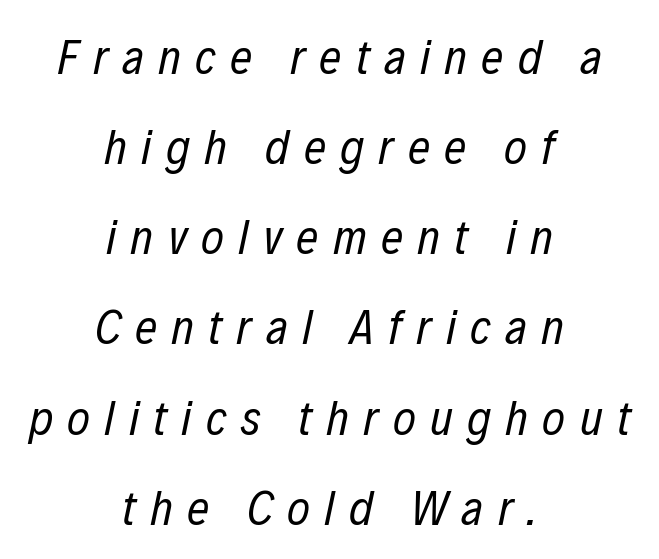
Observe the wide spacing: letters keep a clear distance from each other. The typesetter chose a symmetrical, centered arrangement here. Note the varied advance widths — an 'i' is clearly narrower than an 'm'. The font sits on the lighter half of the weight spectrum, regular included.
